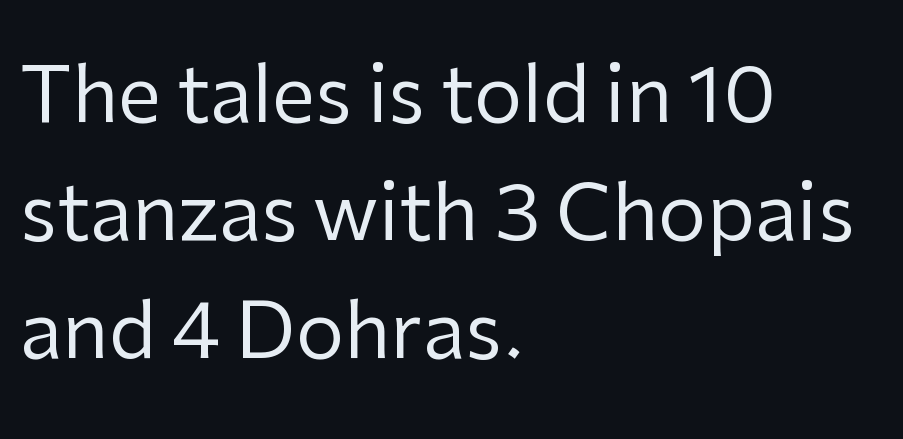
The image shows 77 px regular-weight sans-serif type, upright; set left-aligned, normal line spacing (1.53x), normal letter spacing, not underlined; low stroke contrast and a medium x-height.
